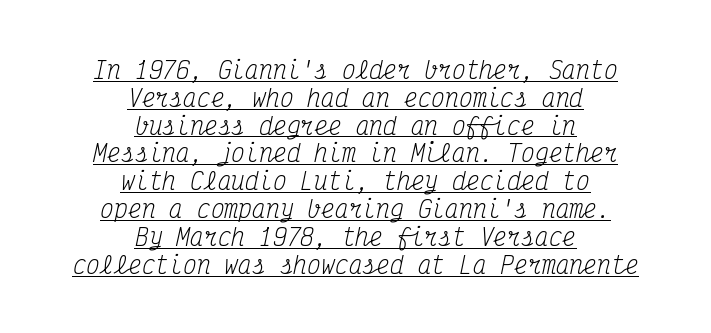
Q: Is the text bold? A: No.
Q: Is the text italic (slanted)? A: Yes, it leans right by about 12 degrees.
Q: Is the text underlined? A: Yes.
Q: How is the paragraph aligned? A: Centered.
Q: Is the spacing between letters normal or unusually wide? A: Normal.
